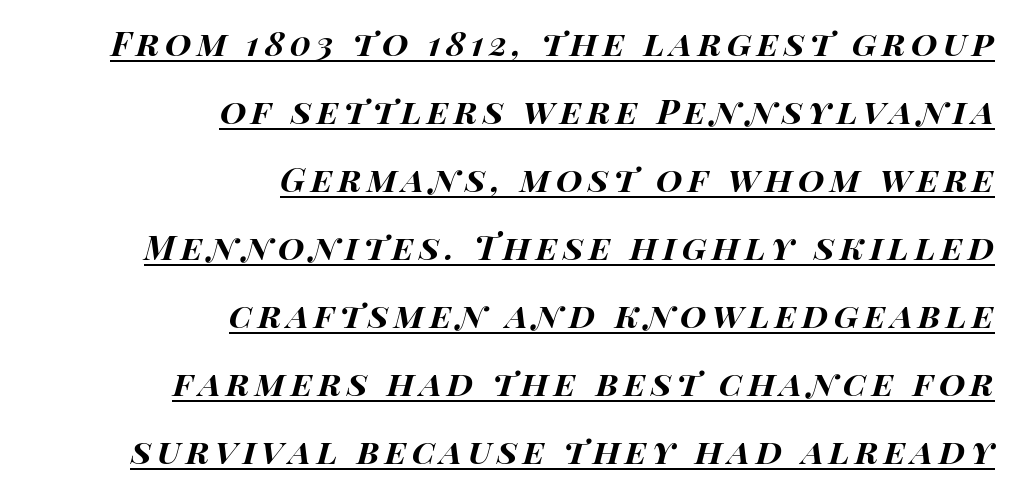
The image shows 34 px bold, wide type, italic (leaning right); set right-aligned, loose line spacing (2.0x), underlined; high stroke contrast and a large x-height.
